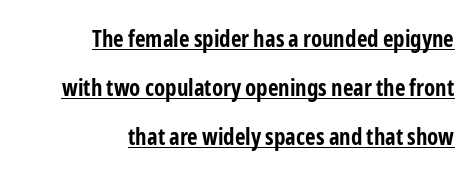
As a designer I'd log this as weight 700, bold. Leading is clearly above the norm, producing a sparse column. The typesetter chose a ragged-left arrangement here. Words appear dense and cohesive because spacing is normal.
